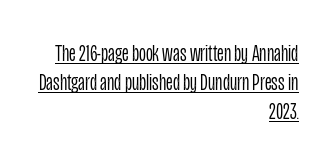
{"italic": "no", "bold": "no", "underline": "yes", "align": "right", "line_spacing_ratio": 1.21, "letter_spacing": "normal", "letter_spacing_em": 0.0, "glyph_px": 24}
